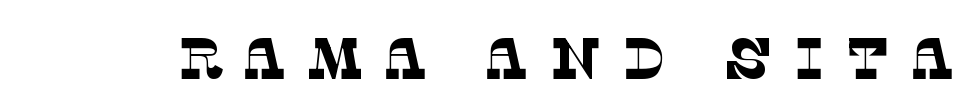
{"serif": "yes", "bold": "no", "weight": "thin", "width": "normal", "stroke_contrast": "low", "x_height": "large", "monospaced": "no", "underline": "no", "letter_spacing": "wide", "letter_spacing_em": 0.35, "glyph_px": 58}
